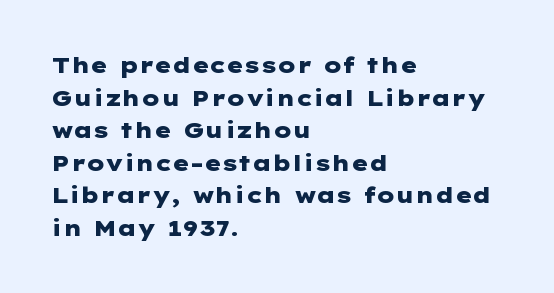
The letters stand straight up with perfectly vertical stems. Vertical spacing — default. Beneath every word, the page is bare. Typeset ragged right — the left edge is the straight one.
